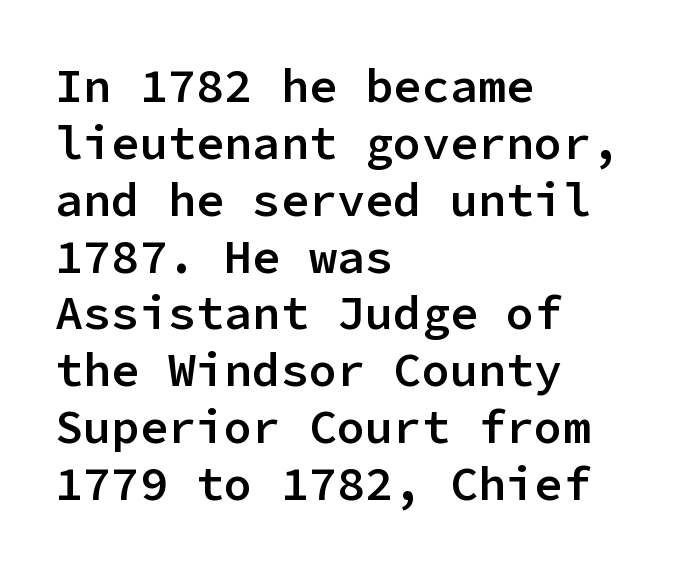
The image shows 47 px semibold sans-serif type, upright, monospaced; set left-aligned, line spacing 1.21x, normal letter spacing, not underlined; low stroke contrast and a medium x-height.
